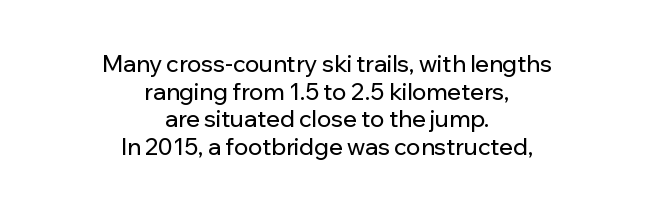
Which margin do the lines hug? Neither — every line sits in the middle. The space directly below the letters is spotless. The type sits square on the baseline with zero lean. Each word holds together tightly as a unit, with standard inter-letter gaps.
